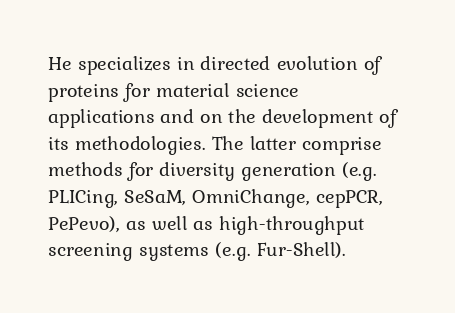
Does the copy run flush right? No — it runs flush left. The block of text has a typical density, with ordinary space between rows. This sample uses plain, unmodified letter spacing. The zone under the glyphs is completely vacant. A roman cut, with each character standing at attention. Stem width sits at or under what a default text font uses.
